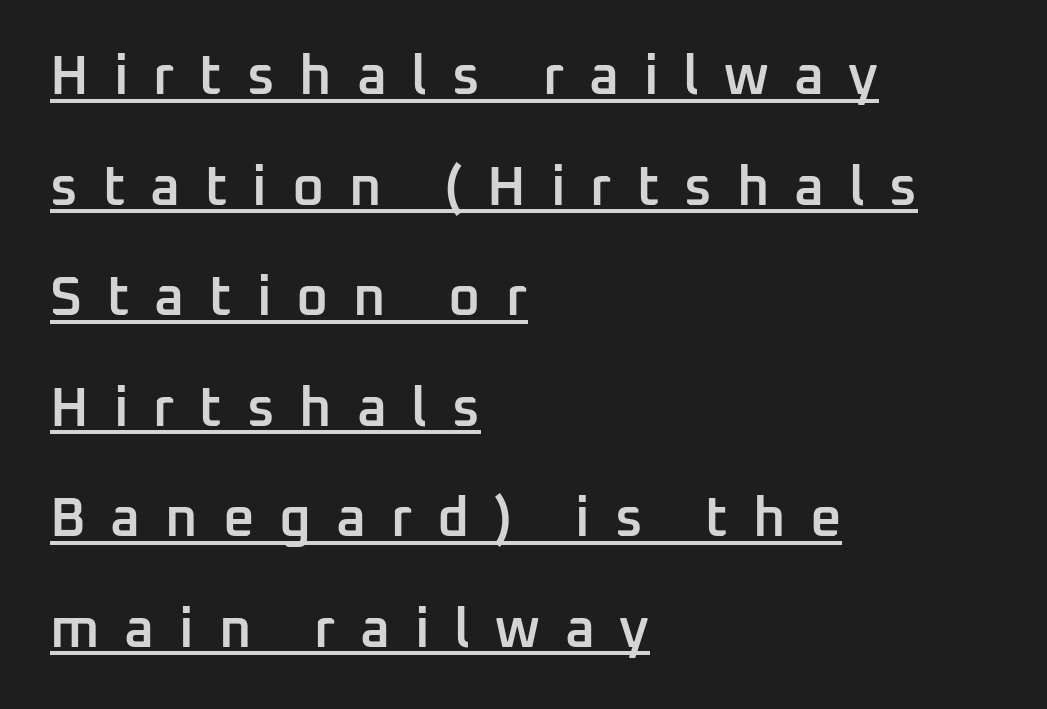
{"serif": "no", "italic": "no", "bold": "semi", "weight": "semibold", "width": "normal", "stroke_contrast": "low", "x_height": "medium", "monospaced": "no", "underline": "yes", "align": "left", "line_spacing": "loose", "line_spacing_ratio": 2.01, "letter_spacing": "wide", "letter_spacing_em": 0.45, "glyph_px": 55}
